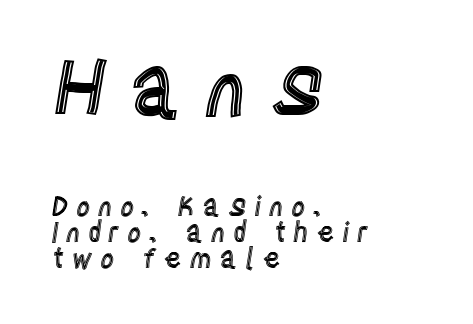
Q: Is the text italic (slanted)? A: Yes.
Q: Is the text underlined? A: No.
Q: How is the paragraph aligned? A: Left-aligned.
Q: Is the spacing between letters normal or unusually wide? A: Unusually wide.
Q: Is the spacing between lines tight, normal or loose? A: Tight.
Q: Which block of text is set in a larger size, the first (top) or the second (bottom)? A: The first (top) one.
Q: Width (condensed, normal, or wide)? A: Condensed.
Q: x-height? A: Large.
Q: Monospaced? A: No.
